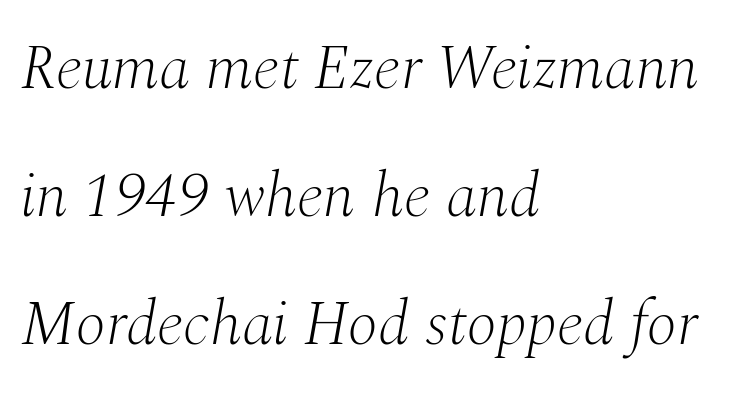
The letters sit at their default tracking, neither squeezed nor spread. Which margin do the lines hug? The left one — the right edge is uneven. Observe the serifs anchoring each vertical stroke in this sample. Is this a fixed-width face? No — the glyphs have proportional, varying widths.
